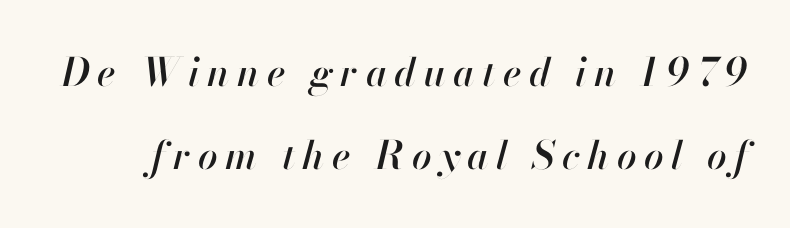
Q: Is the text italic (slanted)? A: Yes, it leans right by about 13 degrees.
Q: Is the text underlined? A: No.
Q: Is the spacing between lines tight, normal or loose? A: Loose.
Q: Width (condensed, normal, or wide)? A: Normal.
Q: Stroke contrast? A: High.
Q: x-height? A: Small.
Q: Monospaced? A: No.
